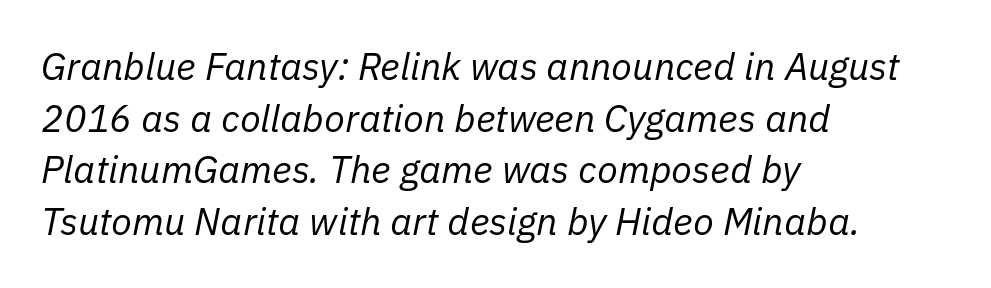
The image shows 38 px regular-weight type, italic (leaning right); set left-aligned, normal line spacing (1.36x), normal letter spacing, not underlined; low stroke contrast and a medium x-height.
